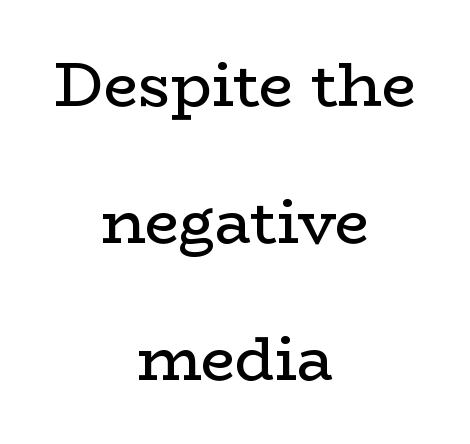
Proportional: the letters do not fall into vertical columns. Is the type heavy? It reads as light-to-regular instead. Letterform terminals end in serifs throughout the passage. Underlining? Definitely not there. Characters remain perfectly vertical along every line. Does extra space separate the letters? No, they use regular spacing.
